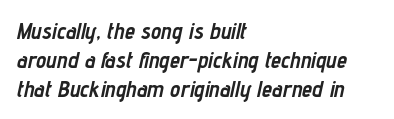
Q: Is the text bold? A: Yes.
Q: Is the text italic (slanted)? A: Yes, it leans right by about 12 degrees.
Q: Is the text underlined? A: No.
Q: How is the paragraph aligned? A: Left-aligned.
Q: Is the spacing between letters normal or unusually wide? A: Normal.
Q: Is the spacing between lines tight, normal or loose? A: Normal.
